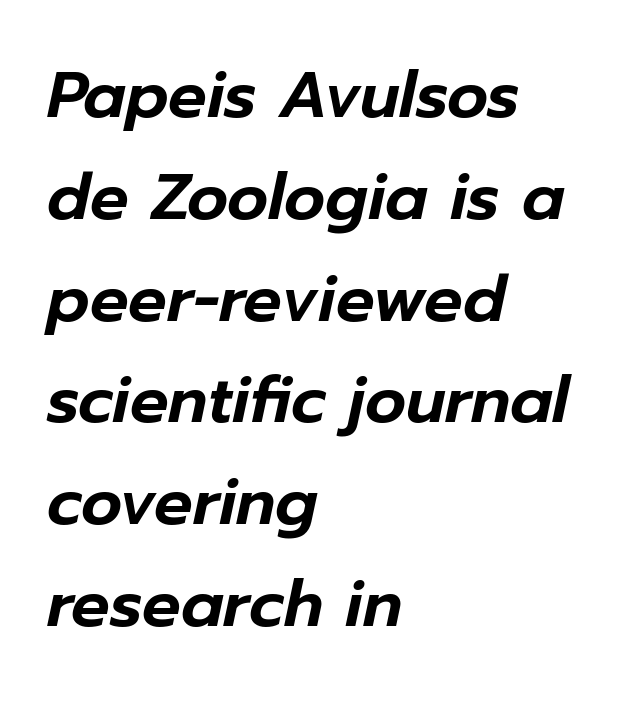
{"italic": "yes", "lean": "right", "slant_degrees": 12, "width": "normal", "stroke_contrast": "low", "x_height": "medium", "monospaced": "no", "underline": "no", "align": "left", "line_spacing": "normal", "line_spacing_ratio": 1.59, "letter_spacing": "normal", "letter_spacing_em": 0.0, "glyph_px": 64}
